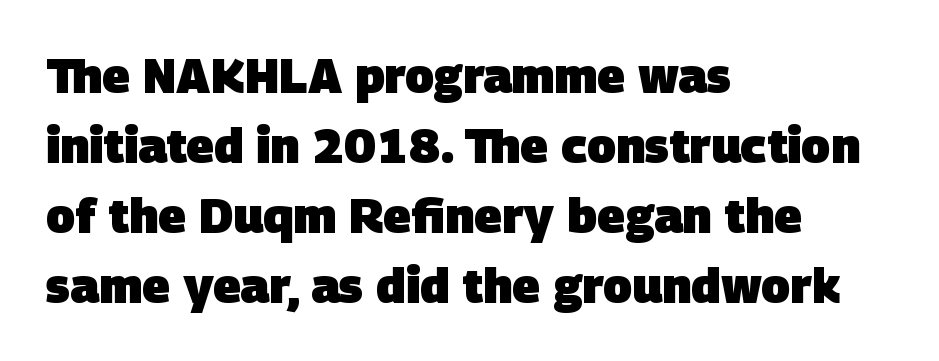
The image shows 48 px heavy sans-serif type; set left-aligned, normal line spacing (1.46x), normal letter spacing, not underlined; low stroke contrast and a large x-height.
